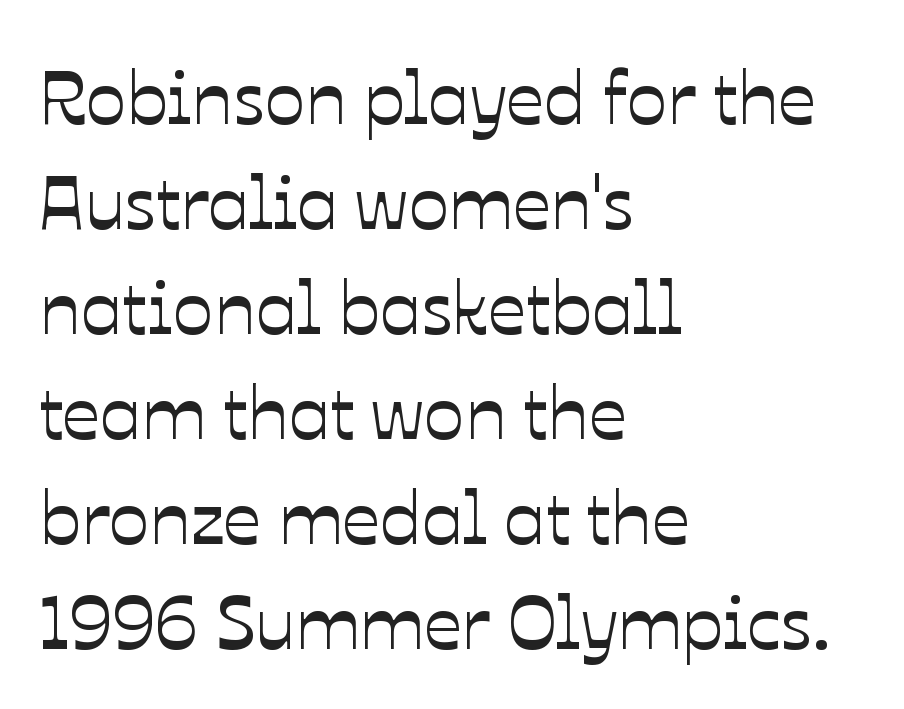
Q: Is the text italic (slanted)? A: No, it is upright.
Q: Is the text underlined? A: No.
Q: How is the paragraph aligned? A: Left-aligned.
Q: Is the spacing between letters normal or unusually wide? A: Normal.
Q: Is the spacing between lines tight, normal or loose? A: Normal.
Q: Width (condensed, normal, or wide)? A: Normal.
Q: Stroke contrast? A: Low.
Q: x-height? A: Medium.
Q: Monospaced? A: No.
